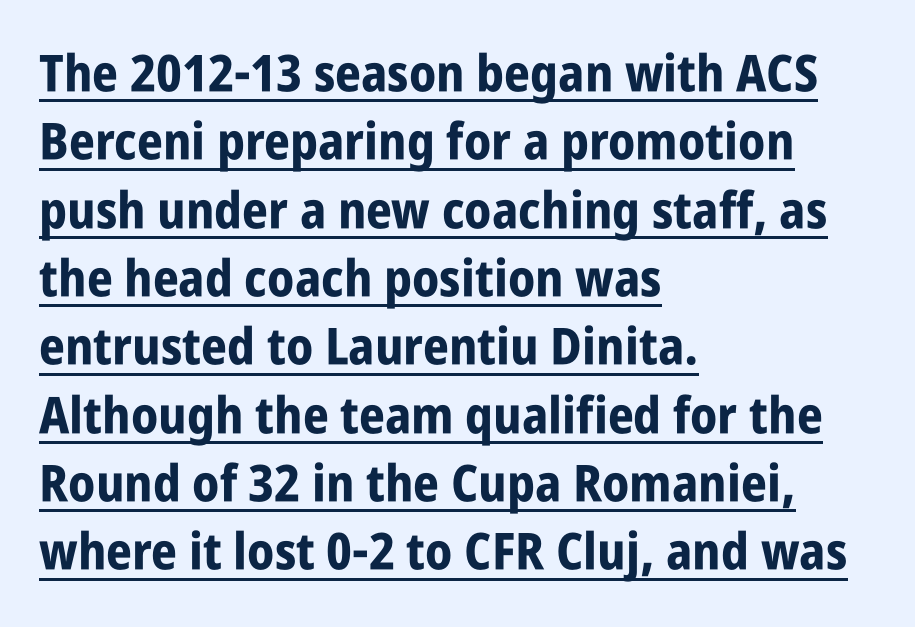
Left-aligned paragraph, ragged on the right. Note the varied advance widths — an 'i' is clearly narrower than an 'm'. Does the leading feel generous? No, just average. The typography opts for an upright posture over an oblique one. The gaps between neighbouring characters are ordinary and unremarkable.
